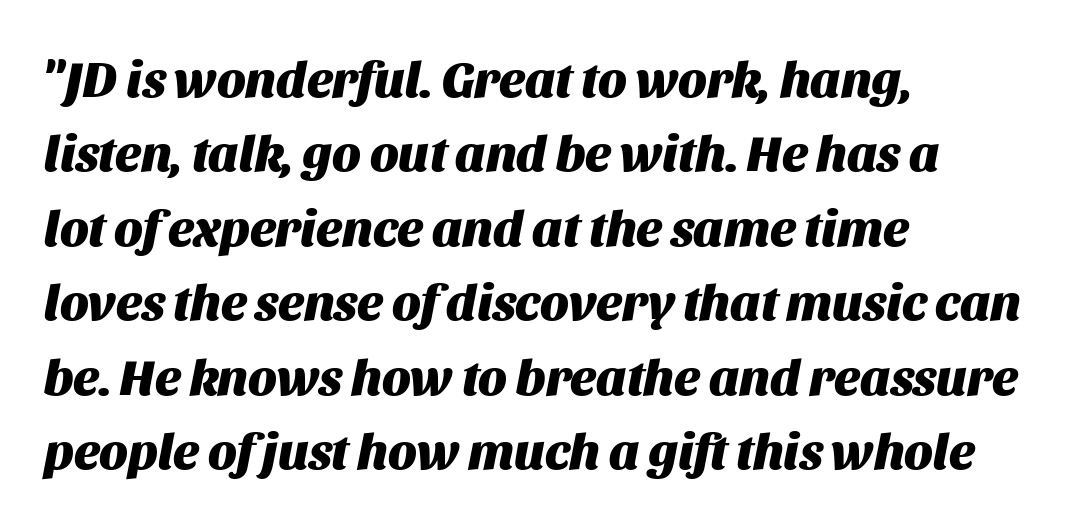
{"italic": "yes", "lean": "right", "slant_degrees": 11, "bold": "yes", "weight": "heavy", "width": "normal", "stroke_contrast": "medium", "x_height": "large", "monospaced": "no", "underline": "no", "align": "left", "line_spacing": "normal", "line_spacing_ratio": 1.46, "letter_spacing": "normal", "letter_spacing_em": 0.0, "glyph_px": 51}
